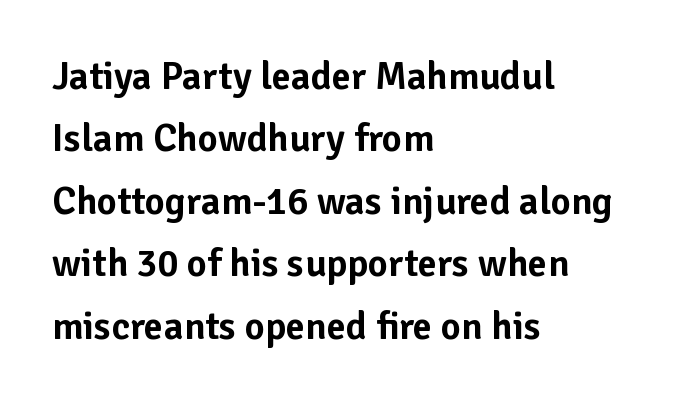
Q: Is the text italic (slanted)? A: No, it is upright.
Q: Is the typeface a serif or a sans-serif typeface? A: Sans-serif.
Q: Is the text underlined? A: No.
Q: How is the paragraph aligned? A: Left-aligned.
Q: Is the spacing between letters normal or unusually wide? A: Normal.
Q: Is the spacing between lines tight, normal or loose? A: Normal.
Q: Width (condensed, normal, or wide)? A: Normal.
Q: Stroke contrast? A: Low.
Q: x-height? A: Medium.
Q: Monospaced? A: No.
